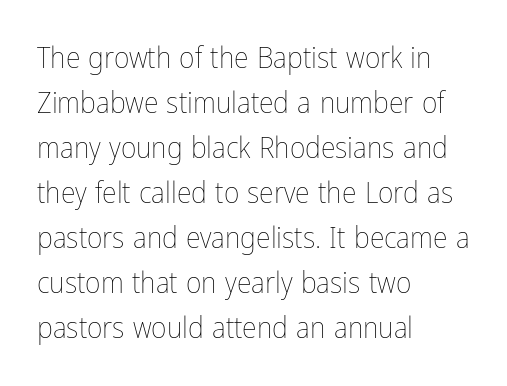
The image shows 30 px thin, condensed type, upright; set left-aligned, normal line spacing (1.5x), normal letter spacing, not underlined; low stroke contrast and a medium x-height.
